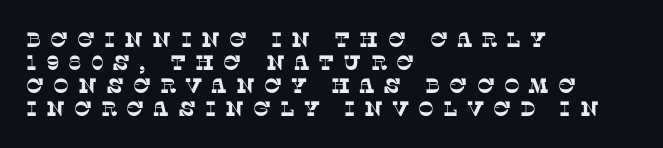
Q: Is the text underlined? A: No.
Q: How is the paragraph aligned? A: Left-aligned.
Q: Is the spacing between letters normal or unusually wide? A: Unusually wide.
Q: Is the spacing between lines tight, normal or loose? A: Tight.
